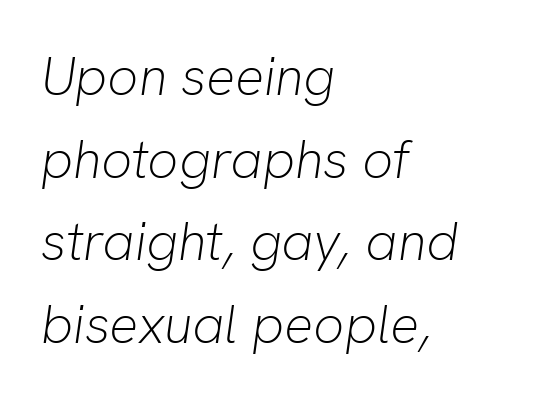
Q: Is the text bold? A: No.
Q: Is the text italic (slanted)? A: Yes, it leans right by about 8 degrees.
Q: Is the text underlined? A: No.
Q: How is the paragraph aligned? A: Left-aligned.
Q: Is the spacing between letters normal or unusually wide? A: Normal.
Q: Is the spacing between lines tight, normal or loose? A: Normal.
Q: Width (condensed, normal, or wide)? A: Normal.
Q: Stroke contrast? A: Low.
Q: x-height? A: Medium.
Q: Monospaced? A: No.
